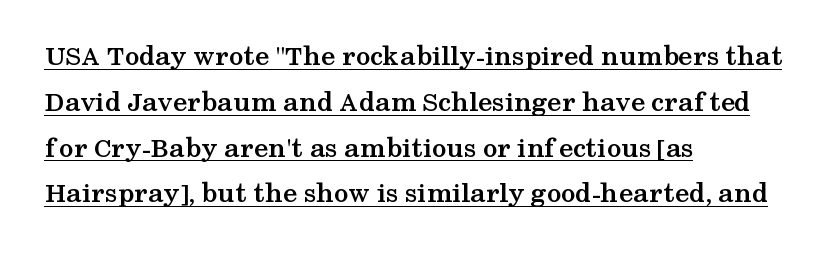
{"serif": "yes", "italic": "no", "bold": "yes", "weight": "semibold", "width": "wide", "stroke_contrast": "medium", "x_height": "medium", "monospaced": "no", "underline": "yes", "align": "left", "line_spacing": "normal", "line_spacing_ratio": 1.58, "letter_spacing": "normal", "letter_spacing_em": 0.0, "glyph_px": 29}
